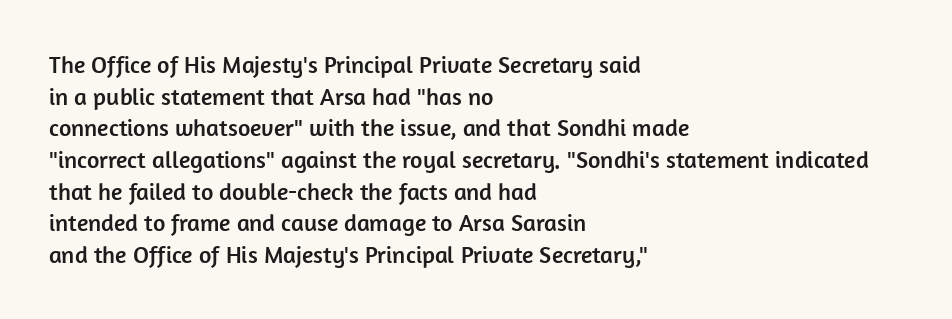
{"italic": "no", "underline": "no", "align": "left", "line_spacing": "normal", "line_spacing_ratio": 1.32, "letter_spacing": "normal", "letter_spacing_em": 0.0, "glyph_px": 24}
